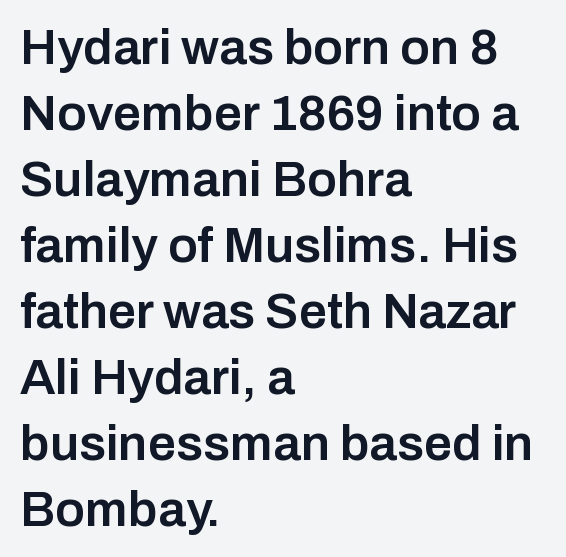
Q: Is the text bold? A: Semi-bold.
Q: Is the text italic (slanted)? A: No, it is upright.
Q: Is the typeface a serif or a sans-serif typeface? A: Sans-serif.
Q: Is the text underlined? A: No.
Q: How is the paragraph aligned? A: Left-aligned.
Q: Is the spacing between letters normal or unusually wide? A: Normal.
Q: Is the spacing between lines tight, normal or loose? A: Normal.
Q: Width (condensed, normal, or wide)? A: Normal.
Q: Stroke contrast? A: Low.
Q: x-height? A: Medium.
Q: Monospaced? A: No.
